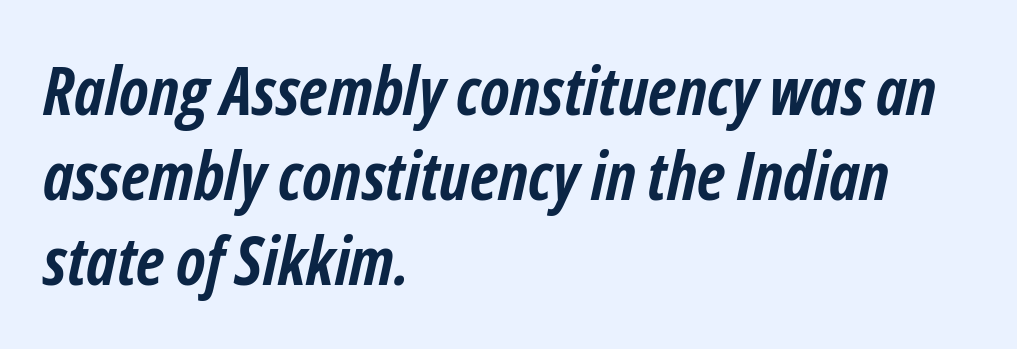
{"italic": "yes", "lean": "right", "slant_degrees": 12, "bold": "yes", "weight": "semibold", "width": "condensed", "stroke_contrast": "low", "x_height": "medium", "monospaced": "no", "underline": "no", "align": "left", "line_spacing": "normal", "line_spacing_ratio": 1.27, "letter_spacing": "normal", "letter_spacing_em": 0.0, "glyph_px": 67}
